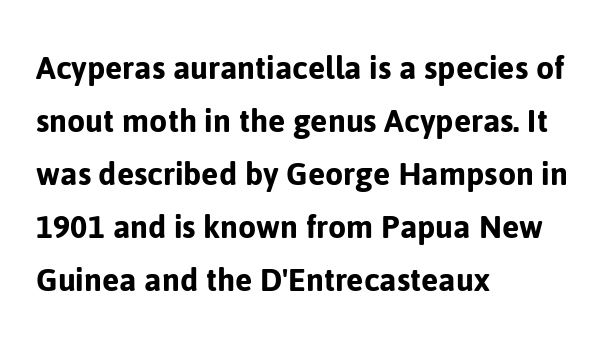
Q: Is the text italic (slanted)? A: No, it is upright.
Q: Is the typeface a serif or a sans-serif typeface? A: Sans-serif.
Q: Is the text underlined? A: No.
Q: How is the paragraph aligned? A: Left-aligned.
Q: Is the spacing between letters normal or unusually wide? A: Normal.
Q: Is the spacing between lines tight, normal or loose? A: Normal.
Q: Width (condensed, normal, or wide)? A: Normal.
Q: Stroke contrast? A: Low.
Q: x-height? A: Medium.
Q: Monospaced? A: No.
